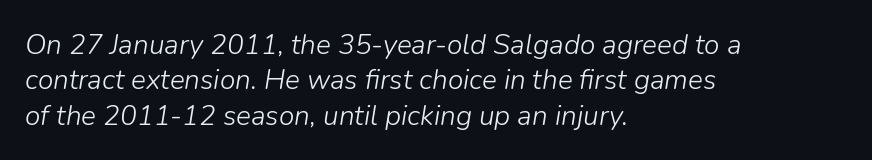
{"italic": "yes", "lean": "right", "slant_degrees": 9, "bold": "no", "weight": "light", "width": "normal", "stroke_contrast": "low", "x_height": "medium", "monospaced": "no", "underline": "no", "align": "left", "line_spacing": "normal", "line_spacing_ratio": 1.26, "letter_spacing": "normal", "letter_spacing_em": 0.0, "glyph_px": 28}
